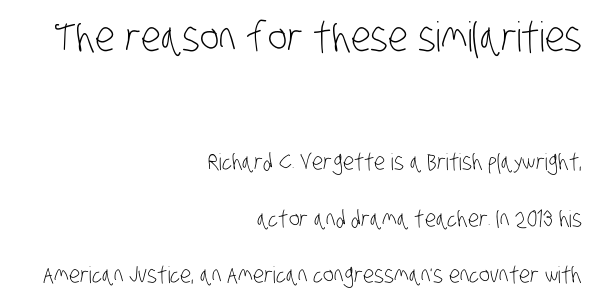
Q: Is the text bold? A: No.
Q: Is the typeface a serif or a sans-serif typeface? A: Sans-serif.
Q: Is the text underlined? A: No.
Q: How is the paragraph aligned? A: Right-aligned.
Q: Is the spacing between letters normal or unusually wide? A: Normal.
Q: Is the spacing between lines tight, normal or loose? A: Loose.
Q: Which block of text is set in a larger size, the first (top) or the second (bottom)? A: The first (top) one.
Q: Width (condensed, normal, or wide)? A: Condensed.
Q: Stroke contrast? A: Low.
Q: x-height? A: Large.
Q: Monospaced? A: No.
